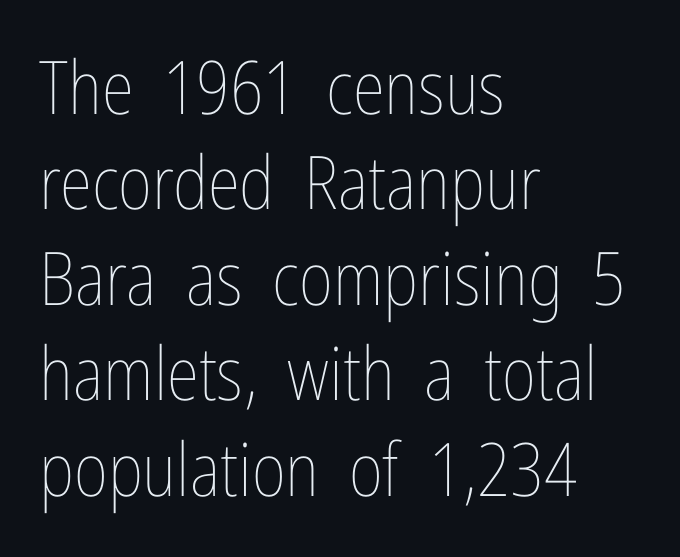
{"italic": "no", "bold": "no", "weight": "thin", "width": "condensed", "stroke_contrast": "low", "x_height": "medium", "monospaced": "no", "underline": "no", "align": "left", "line_spacing": "normal", "line_spacing_ratio": 1.29, "letter_spacing": "normal", "letter_spacing_em": 0.0, "glyph_px": 74}
